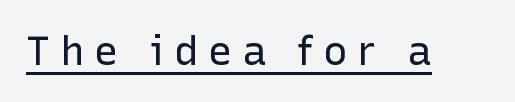
{"serif": "no", "italic": "no", "bold": "no", "weight": "regular", "width": "normal", "stroke_contrast": "low", "x_height": "medium", "monospaced": "no", "underline": "yes", "letter_spacing": "wide", "letter_spacing_em": 0.23, "glyph_px": 41}
